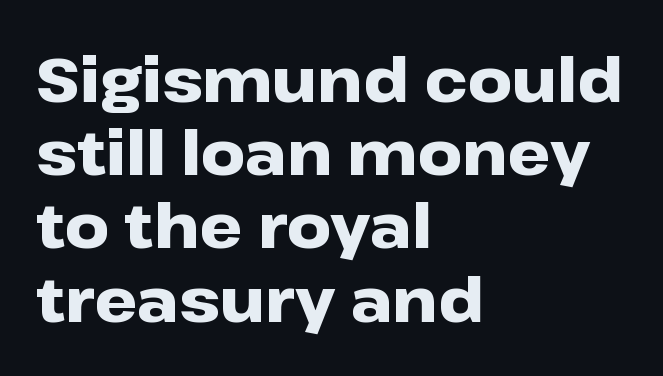
{"serif": "no", "italic": "no", "bold": "yes", "weight": "heavy", "width": "wide", "stroke_contrast": "low", "x_height": "medium", "monospaced": "no", "underline": "no", "align": "left", "line_spacing_ratio": 1.2, "letter_spacing": "normal", "letter_spacing_em": 0.0, "glyph_px": 61}
